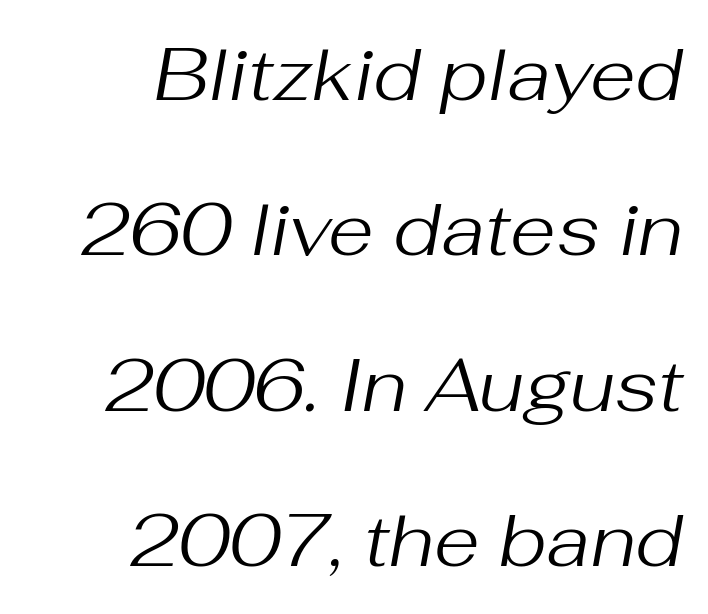
Q: Is the text bold? A: No.
Q: Is the text italic (slanted)? A: Yes, it leans right by about 10 degrees.
Q: Is the text underlined? A: No.
Q: How is the paragraph aligned? A: Right-aligned.
Q: Is the spacing between letters normal or unusually wide? A: Normal.
Q: Is the spacing between lines tight, normal or loose? A: Loose.
Q: Width (condensed, normal, or wide)? A: Normal.
Q: Stroke contrast? A: Medium.
Q: x-height? A: Medium.
Q: Monospaced? A: No.
